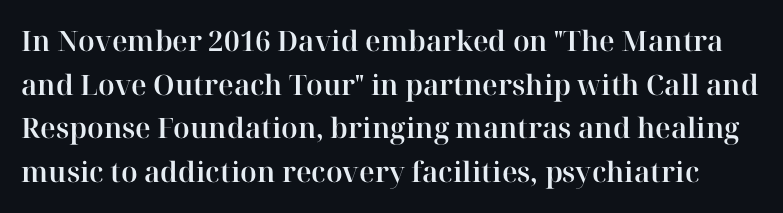
Decoration check: the copy has no underline. Summary of vertical rhythm: regular, with standard interline spacing. Spacing between characters is what you'd get straight out of the box. Unlike a clean sans, this face finishes its strokes with serifs. The face used here is proportionally spaced, like ordinary book or web type. A typesetter would mark this as roman, not italic.
